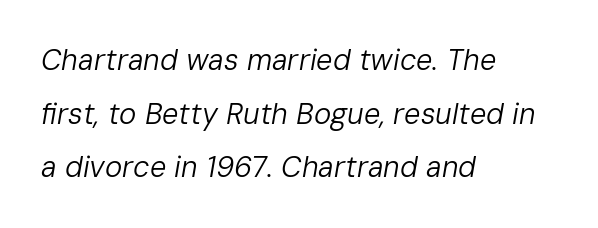
The image shows 29 px regular-weight type, italic (leaning right); set left-aligned, line spacing 1.85x, normal letter spacing, not underlined; low stroke contrast and a medium x-height.
